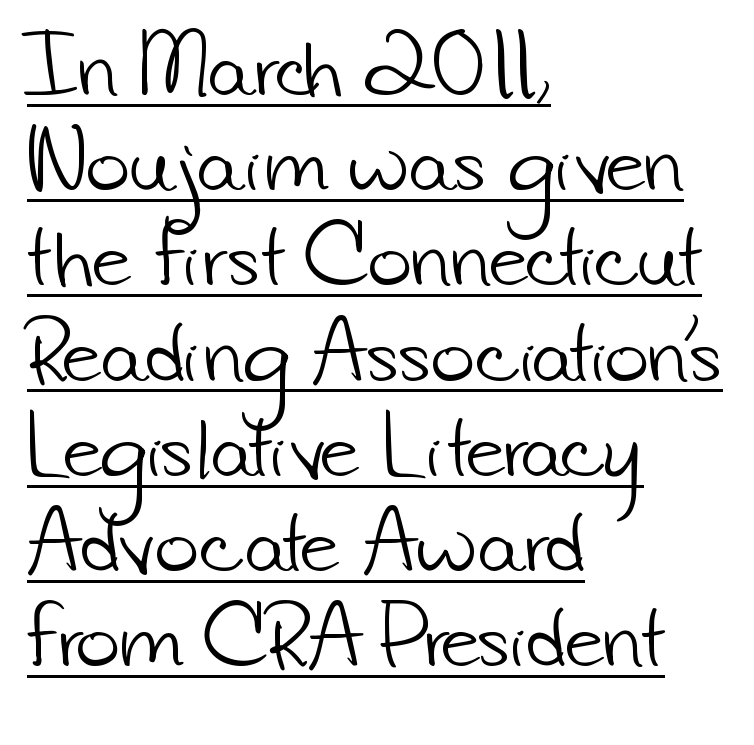
Examine the stroke ends and you'll find no serifs. Is the block centered? No — it sits flush against the left margin. A typesetter would call this proportional, since set widths differ per character. Students, note that the glyphs here touch the page at normal intervals. Is this a heavy cut? Hardly; it is regular or lighter.
